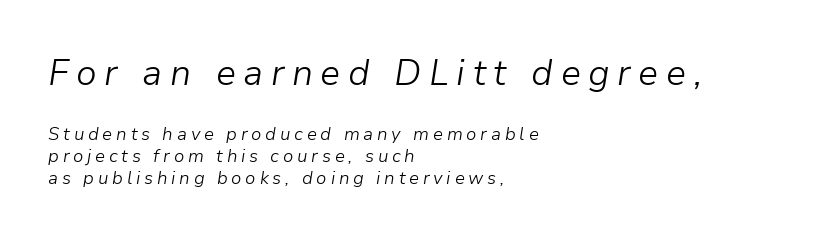
The passage shown is typed in a proportional face where columns would drift. Reading down the block, your eye returns to a fixed left position each line. Letter spacing: wide. You can tell it's italic because the verticals aren't actually vertical.
